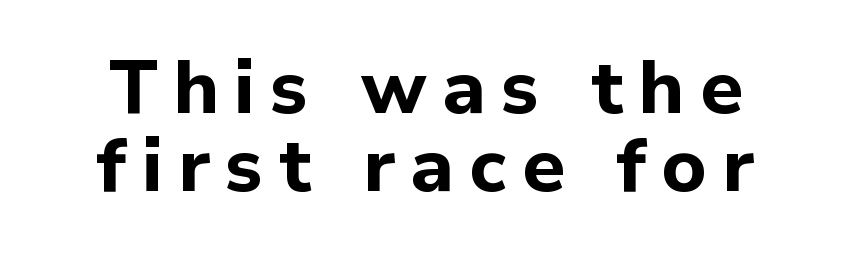
Check the space under the baseline: it is left empty. Note the varied advance widths — an 'i' is clearly narrower than an 'm'. The compositor balanced each line on the midline. Glyph-to-glyph distance is far greater than everyday printed text.
